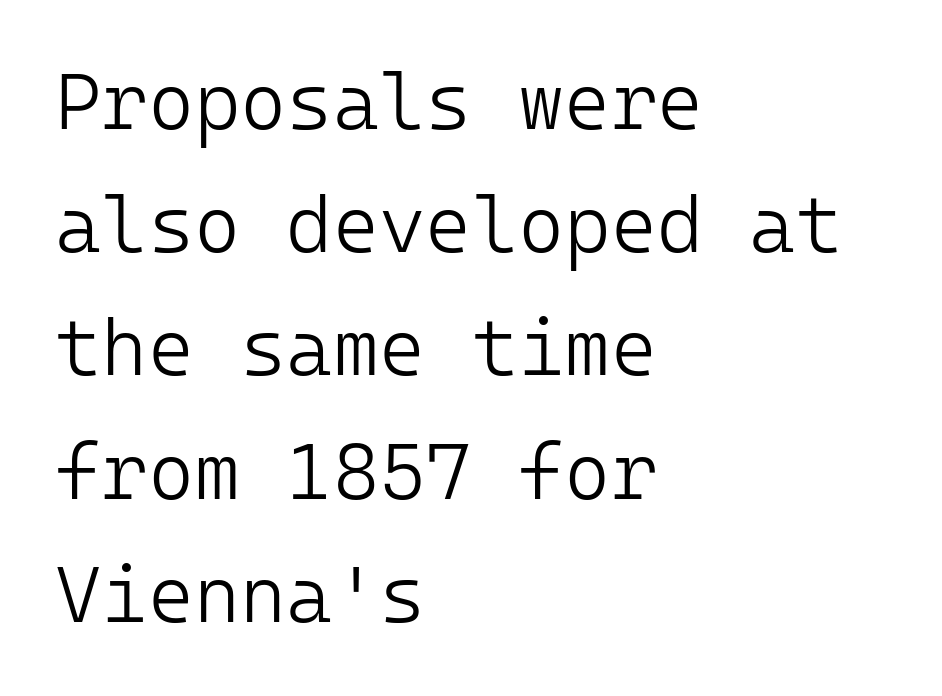
Q: Is the text bold? A: No.
Q: Is the text italic (slanted)? A: No, it is upright.
Q: Is the typeface a serif or a sans-serif typeface? A: Sans-serif.
Q: Is the text underlined? A: No.
Q: How is the paragraph aligned? A: Left-aligned.
Q: Is the spacing between letters normal or unusually wide? A: Normal.
Q: Is the spacing between lines tight, normal or loose? A: Normal.
Q: Width (condensed, normal, or wide)? A: Normal.
Q: Stroke contrast? A: Low.
Q: x-height? A: Medium.
Q: Monospaced? A: Yes.
